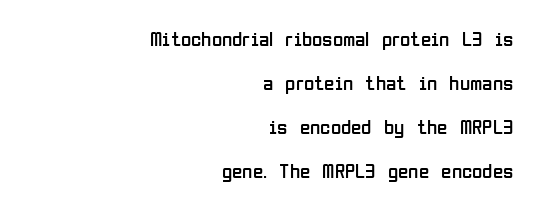
The image shows 21 px text type, upright; set right-aligned, loose line spacing (2.1x), normal letter spacing, not underlined.
